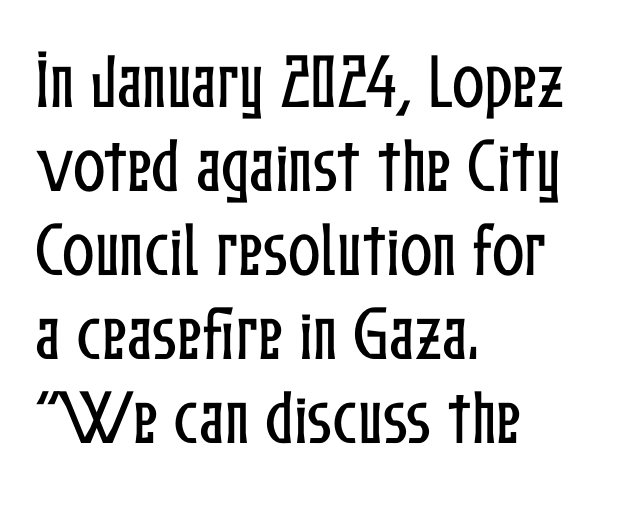
{"italic": "no", "width": "condensed", "stroke_contrast": "low", "x_height": "medium", "monospaced": "no", "underline": "no", "align": "left", "line_spacing": "normal", "line_spacing_ratio": 1.4, "letter_spacing": "normal", "letter_spacing_em": 0.0, "glyph_px": 60}
